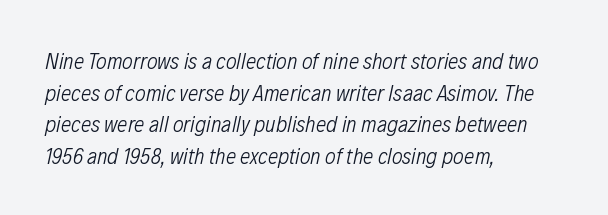
{"italic": "yes", "lean": "right", "slant_degrees": 12, "bold": "no", "underline": "no", "align": "left", "line_spacing": "normal", "line_spacing_ratio": 1.38, "letter_spacing": "normal", "letter_spacing_em": 0.0, "glyph_px": 23}
